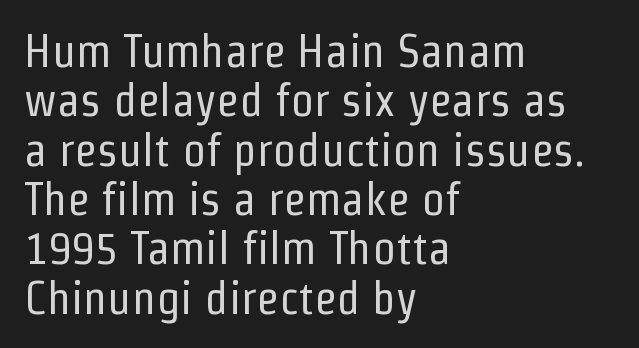
Baseline-to-baseline distance is barely more than the letter height. If you drew a line through each stem, it would be perfectly vertical. Every row of glyphs begins at an identical x-position on the left. A typesetter would call this proportional, since set widths differ per character. Standard letterfit; no display-style spreading of the glyphs.
